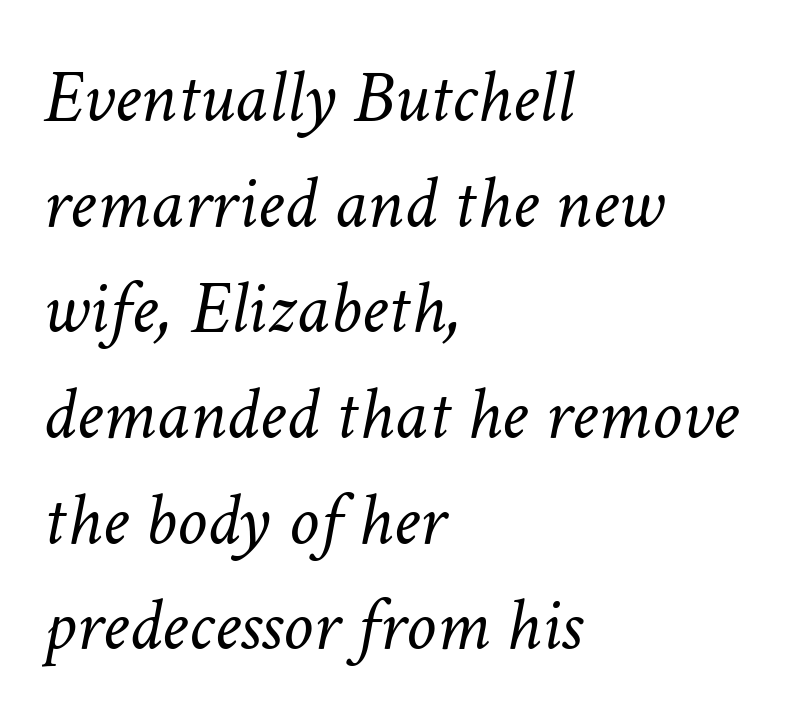
Q: Is the text bold? A: No.
Q: Is the text italic (slanted)? A: Yes, it leans right by about 11 degrees.
Q: Is the text underlined? A: No.
Q: How is the paragraph aligned? A: Left-aligned.
Q: Is the spacing between letters normal or unusually wide? A: Normal.
Q: Is the spacing between lines tight, normal or loose? A: Normal.
Q: Width (condensed, normal, or wide)? A: Normal.
Q: Stroke contrast? A: Low.
Q: x-height? A: Medium.
Q: Monospaced? A: No.
